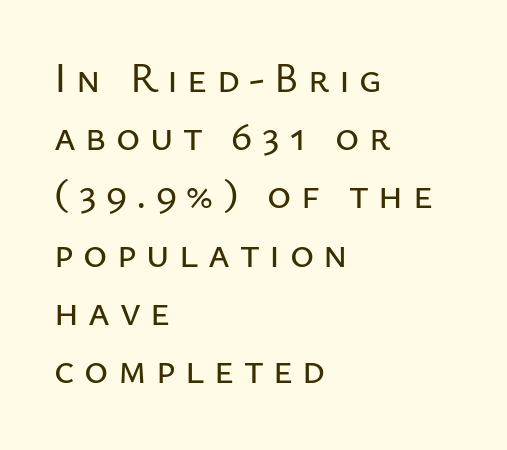
{"serif": "no", "italic": "no", "width": "normal", "stroke_contrast": "low", "x_height": "medium", "monospaced": "no", "underline": "no", "align": "left", "line_spacing": "normal", "line_spacing_ratio": 1.42, "letter_spacing": "wide", "letter_spacing_em": 0.23, "glyph_px": 41}
